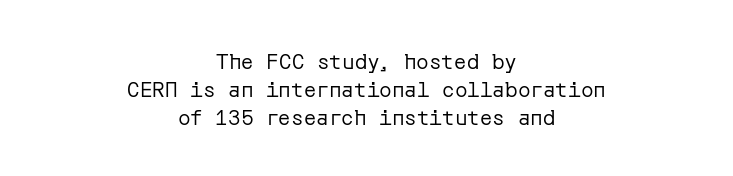
Q: Is the text bold? A: No.
Q: Is the text italic (slanted)? A: No, it is upright.
Q: Is the text underlined? A: No.
Q: How is the paragraph aligned? A: Centered.
Q: Is the spacing between letters normal or unusually wide? A: Normal.
Q: Is the spacing between lines tight, normal or loose? A: Normal.
